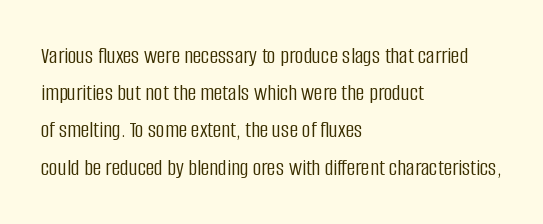
Q: Is the text bold? A: No.
Q: Is the text italic (slanted)? A: No, it is upright.
Q: Is the text underlined? A: No.
Q: How is the paragraph aligned? A: Left-aligned.
Q: Is the spacing between letters normal or unusually wide? A: Normal.
Q: Is the spacing between lines tight, normal or loose? A: Normal.
